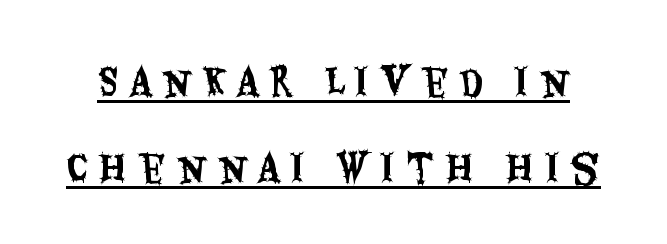
The lines are spread far apart with generous leading. The face used here appears with an underline applied. Display-style spreading of the glyphs; the letterfit is very open. When letters stand straight like this, we call the style roman or upright.
